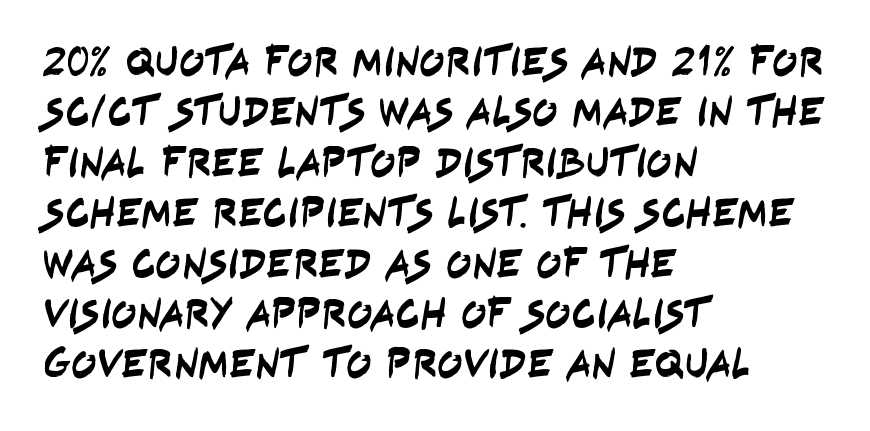
The image shows 42 px condensed sans-serif type; set left-aligned, line spacing 1.2x, normal letter spacing, not underlined; low stroke contrast and a large x-height.
